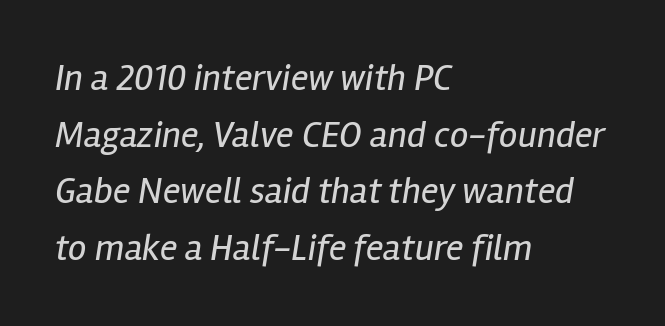
Q: Is the text bold? A: No.
Q: Is the text italic (slanted)? A: Yes, it leans right by about 12 degrees.
Q: Is the text underlined? A: No.
Q: How is the paragraph aligned? A: Left-aligned.
Q: Is the spacing between letters normal or unusually wide? A: Normal.
Q: Is the spacing between lines tight, normal or loose? A: Normal.
Q: Width (condensed, normal, or wide)? A: Condensed.
Q: Stroke contrast? A: Low.
Q: x-height? A: Medium.
Q: Monospaced? A: No.
